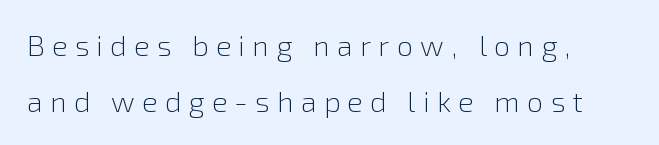
The image shows 29 px light sans-serif type, upright; set left-aligned, loose line spacing (1.93x), unusually wide letter spacing (+0.25 em), not underlined; low stroke contrast and a medium x-height.
